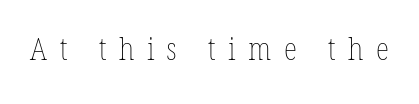
These lines are rendered in a variable-pitch font. Heft: none added — not bold. The rendering inserts visible extra space after every character. A bare baseline throughout the passage. The letters stand upright; this is a roman face.
